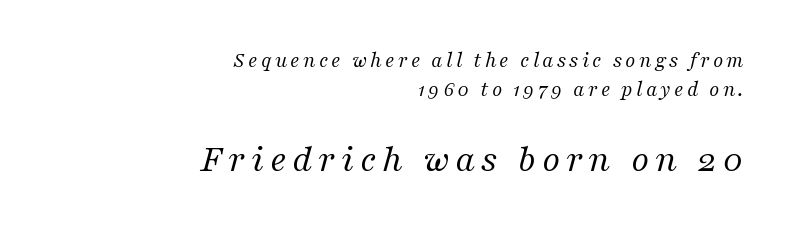
The designer left line spacing at the default. Each line ends at the same right margin while the left side varies. I'd call this a serif setting — the letters wear small feet. Type without underlining.
